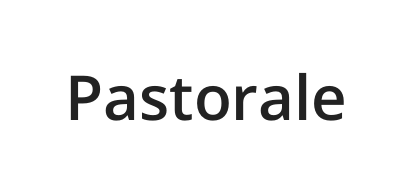
The image shows 62 px semibold sans-serif type, upright; set normal letter spacing, not underlined; low stroke contrast and a medium x-height.
